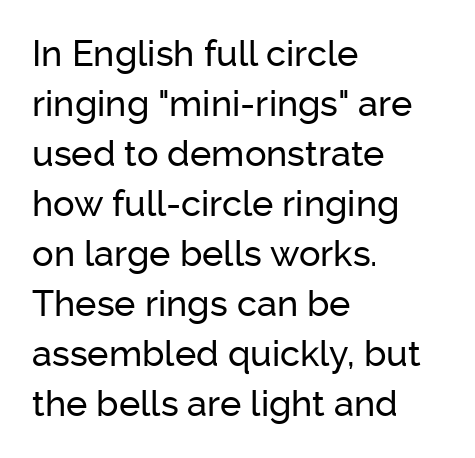
Q: Is the text italic (slanted)? A: No, it is upright.
Q: Is the typeface a serif or a sans-serif typeface? A: Sans-serif.
Q: Is the text underlined? A: No.
Q: How is the paragraph aligned? A: Left-aligned.
Q: Is the spacing between letters normal or unusually wide? A: Normal.
Q: Is the spacing between lines tight, normal or loose? A: Normal.
Q: Width (condensed, normal, or wide)? A: Normal.
Q: Stroke contrast? A: Low.
Q: x-height? A: Medium.
Q: Monospaced? A: No.
